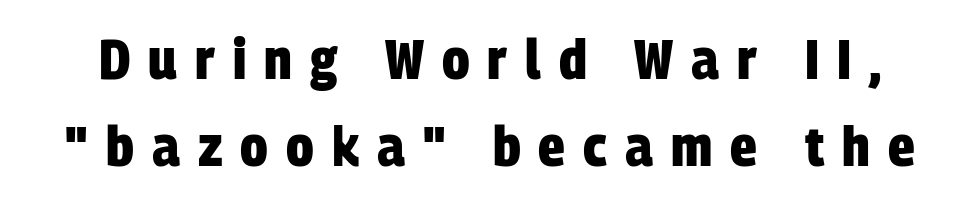
The image shows 56 px heavy, condensed sans-serif type; set normal line spacing (1.56x), unusually wide letter spacing (+0.32 em), not underlined; low stroke contrast and a large x-height.
